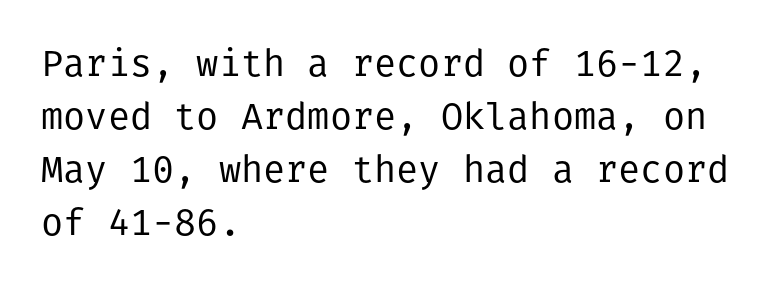
The image shows 37 px regular-weight sans-serif type, upright; set left-aligned, normal line spacing (1.43x), normal letter spacing, not underlined; low stroke contrast and a medium x-height.
